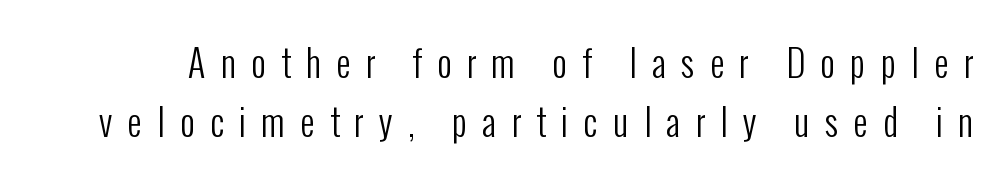
Q: Is the text bold? A: No.
Q: Is the text italic (slanted)? A: No, it is upright.
Q: Is the typeface a serif or a sans-serif typeface? A: Sans-serif.
Q: Is the text underlined? A: No.
Q: Is the spacing between letters normal or unusually wide? A: Unusually wide.
Q: Is the spacing between lines tight, normal or loose? A: Normal.
Q: Width (condensed, normal, or wide)? A: Condensed.
Q: Stroke contrast? A: Low.
Q: x-height? A: Medium.
Q: Monospaced? A: No.
